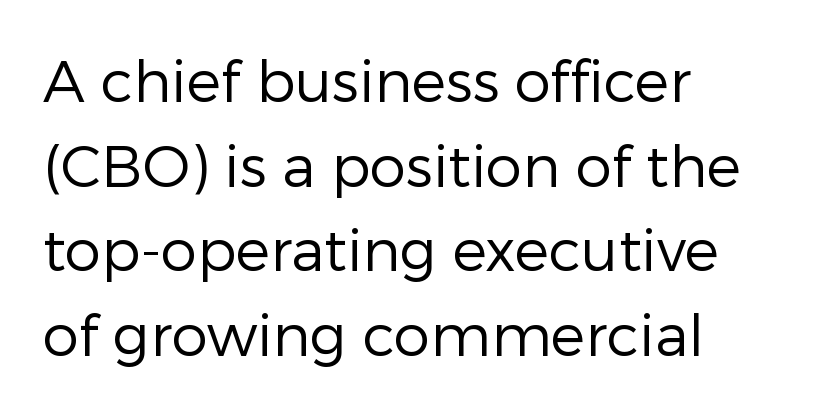
The image shows 58 px regular-weight sans-serif type, upright; set left-aligned, normal line spacing (1.46x), normal letter spacing, not underlined; low stroke contrast and a medium x-height.
